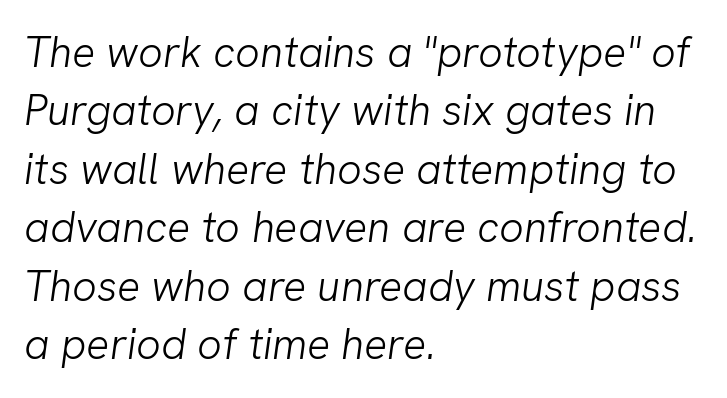
Q: Is the text bold? A: No.
Q: Is the typeface a serif or a sans-serif typeface? A: Sans-serif.
Q: Is the text underlined? A: No.
Q: How is the paragraph aligned? A: Left-aligned.
Q: Is the spacing between letters normal or unusually wide? A: Normal.
Q: Is the spacing between lines tight, normal or loose? A: Normal.
Q: Width (condensed, normal, or wide)? A: Normal.
Q: Stroke contrast? A: Low.
Q: x-height? A: Medium.
Q: Monospaced? A: No.
